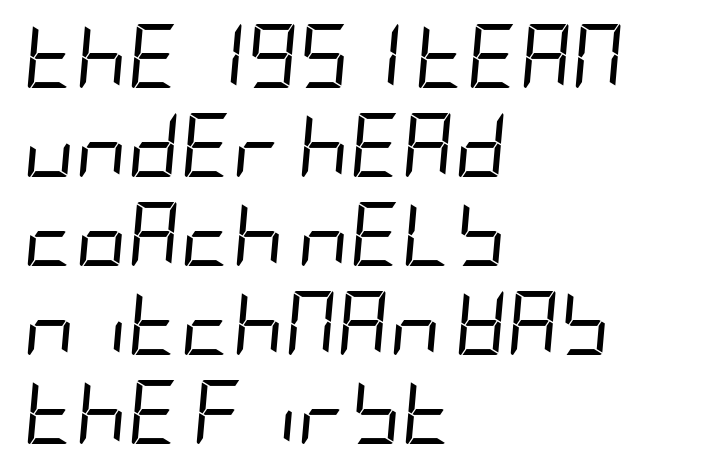
Every character sits at an angle, as italics do. Leftover space on each line is placed entirely after the last word. A normal amount of white space separates one row of letters from the next. Stem width sits at or under what a default text font uses.
